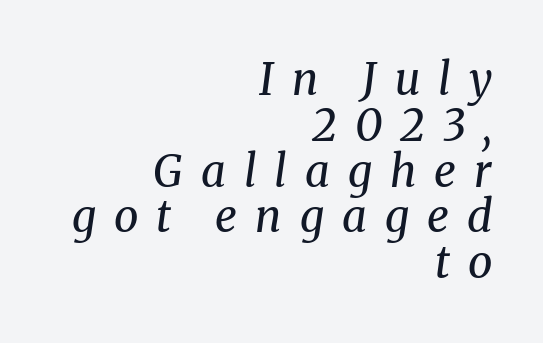
The typeface chosen for these lines features serifs. Does extra space separate the letters? Yes, quite a lot of it. The rag falls on the left side of this text block. A quiet, ordinary-to-light weight characterises the typeface.
